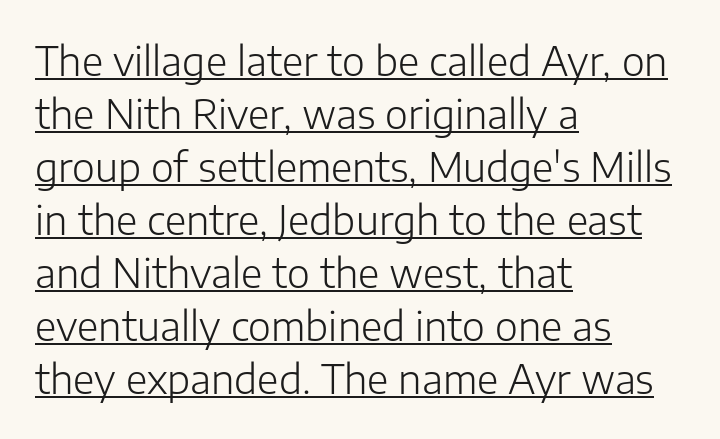
Looks like regular typesetting: each glyph gets only the width it needs. Compared with typical paragraphs, the rows here are spaced about the same. Does a line run under the words? Yes, clearly. The letterforms sit at book weight or below. Does extra space separate the letters? No, they use regular spacing. Every stem runs plumb, perpendicular to the baseline.
